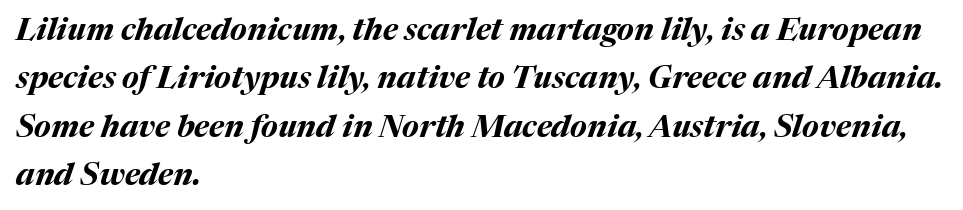
Q: Is the text bold? A: Yes.
Q: Is the text italic (slanted)? A: Yes, it leans right by about 17 degrees.
Q: Is the text underlined? A: No.
Q: How is the paragraph aligned? A: Left-aligned.
Q: Is the spacing between letters normal or unusually wide? A: Normal.
Q: Is the spacing between lines tight, normal or loose? A: Normal.
Q: Width (condensed, normal, or wide)? A: Normal.
Q: Stroke contrast? A: Medium.
Q: x-height? A: Medium.
Q: Monospaced? A: No.
